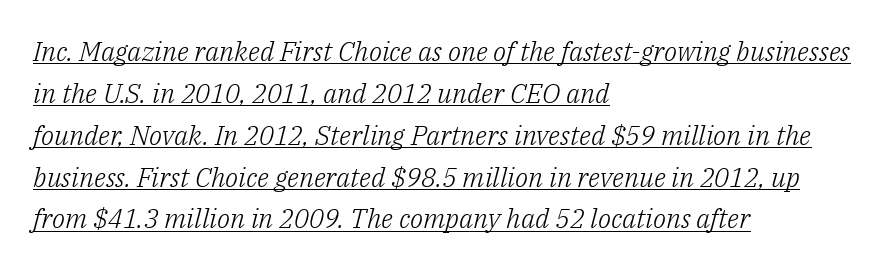
What's the leading like? Ordinary, nothing unusual. Italic? Definitely — the glyphs are oblique. The passage shown is underscored from start to finish. Weight class: somewhere from thin through regular.
